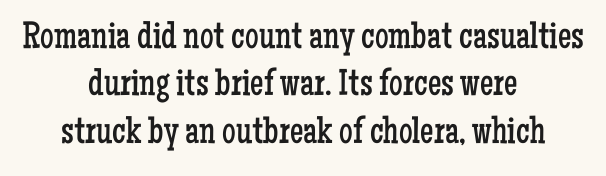
Q: Is the text bold? A: No.
Q: Is the text italic (slanted)? A: No, it is upright.
Q: Is the typeface a serif or a sans-serif typeface? A: Serif.
Q: Is the text underlined? A: No.
Q: How is the paragraph aligned? A: Centered.
Q: Is the spacing between letters normal or unusually wide? A: Normal.
Q: Is the spacing between lines tight, normal or loose? A: Normal.
Q: Width (condensed, normal, or wide)? A: Condensed.
Q: Stroke contrast? A: Low.
Q: x-height? A: Medium.
Q: Monospaced? A: No.
